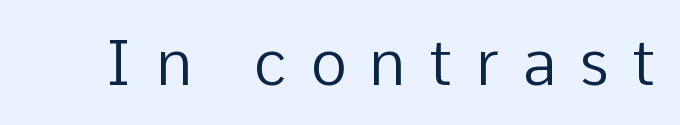
The image shows 63 px regular-weight sans-serif type, upright; set unusually wide letter spacing (+0.36 em), not underlined; low stroke contrast and a medium x-height.
